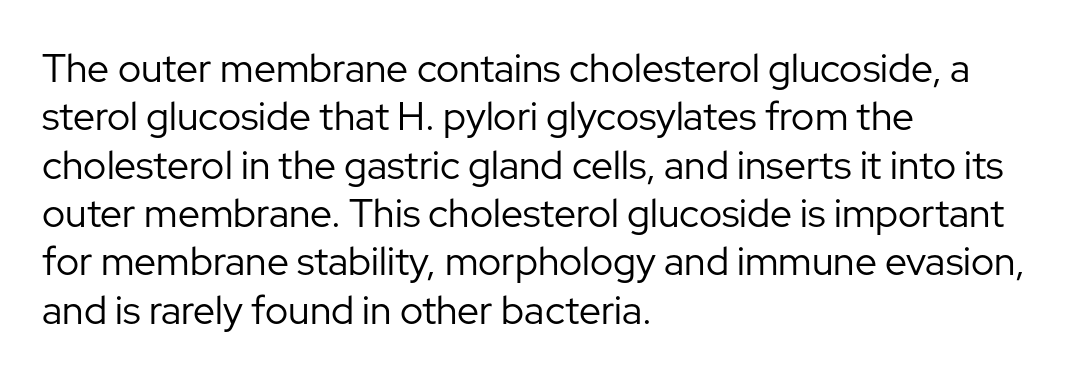
Q: Is the text bold? A: No.
Q: Is the text italic (slanted)? A: No, it is upright.
Q: Is the typeface a serif or a sans-serif typeface? A: Sans-serif.
Q: Is the text underlined? A: No.
Q: How is the paragraph aligned? A: Left-aligned.
Q: Is the spacing between letters normal or unusually wide? A: Normal.
Q: Width (condensed, normal, or wide)? A: Normal.
Q: Stroke contrast? A: Low.
Q: x-height? A: Medium.
Q: Monospaced? A: No.
